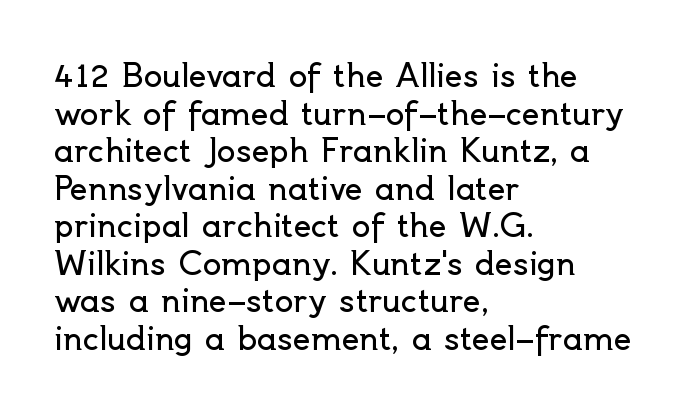
Q: Is the text bold? A: No.
Q: Is the text italic (slanted)? A: No, it is upright.
Q: Is the typeface a serif or a sans-serif typeface? A: Sans-serif.
Q: Is the text underlined? A: No.
Q: How is the paragraph aligned? A: Left-aligned.
Q: Is the spacing between letters normal or unusually wide? A: Normal.
Q: Width (condensed, normal, or wide)? A: Normal.
Q: x-height? A: Small.
Q: Monospaced? A: No.
